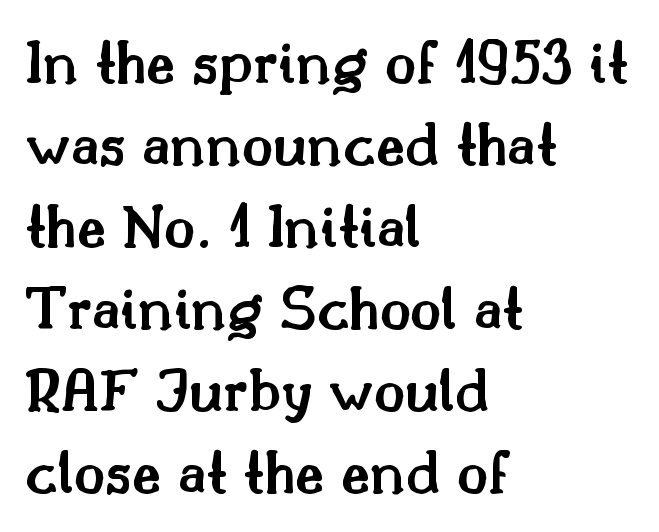
{"serif": "yes", "italic": "no", "bold": "semi", "weight": "semibold", "width": "normal", "stroke_contrast": "medium", "x_height": "small", "monospaced": "no", "underline": "no", "align": "left", "line_spacing": "normal", "line_spacing_ratio": 1.28, "letter_spacing": "normal", "letter_spacing_em": 0.0, "glyph_px": 64}
